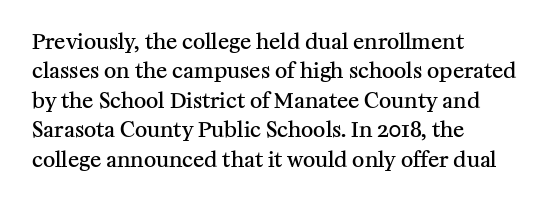
Q: Is the text bold? A: Semi-bold.
Q: Is the text italic (slanted)? A: No, it is upright.
Q: Is the text underlined? A: No.
Q: How is the paragraph aligned? A: Left-aligned.
Q: Is the spacing between letters normal or unusually wide? A: Normal.
Q: Is the spacing between lines tight, normal or loose? A: Normal.
